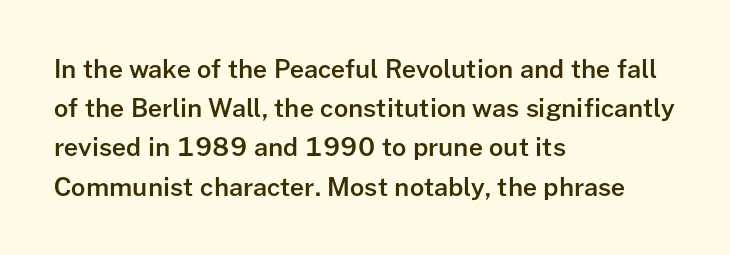
A bare baseline throughout the passage. The sample has been set in demibold, a notch under bold. The paragraph shown leans on its left margin. When letters stand straight like this, we call the style roman or upright. The space between consecutive lines is moderate.
